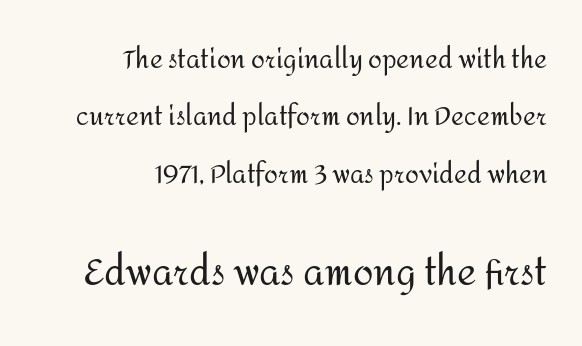
Q: Is the text bold? A: No.
Q: Is the text italic (slanted)? A: No, it is upright.
Q: Is the typeface a serif or a sans-serif typeface? A: Sans-serif.
Q: Is the text underlined? A: No.
Q: How is the paragraph aligned? A: Right-aligned.
Q: Is the spacing between letters normal or unusually wide? A: Normal.
Q: Is the spacing between lines tight, normal or loose? A: Loose.
Q: Which block of text is set in a larger size, the first (top) or the second (bottom)? A: The second (bottom) one.
Q: Width (condensed, normal, or wide)? A: Normal.
Q: Stroke contrast? A: Medium.
Q: x-height? A: Medium.
Q: Monospaced? A: No.
